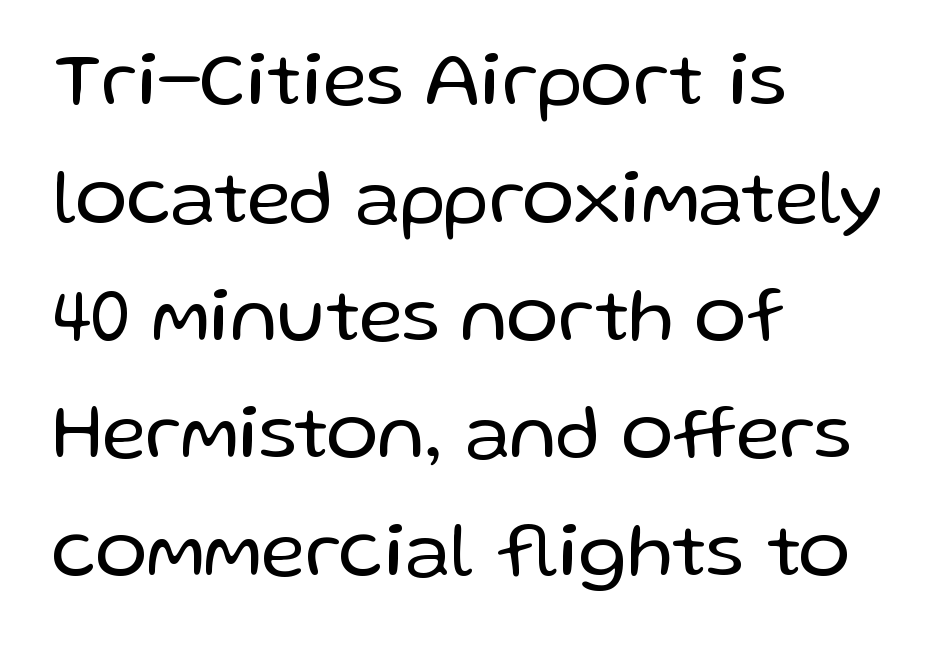
To sum up the face: it is a sans, with no serifs. Unmarked baselines from the first word to the last. The gaps between neighbouring characters are ordinary and unremarkable. On a weight scale, this lands at 450 or below. The rows are spaced the way most documents space them.
